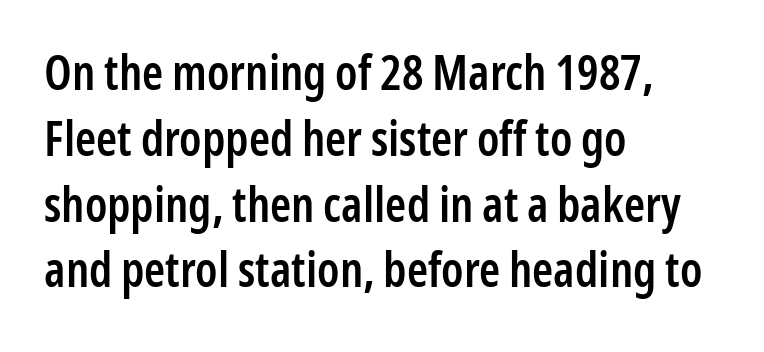
Q: Is the text bold? A: Semi-bold.
Q: Is the text italic (slanted)? A: No, it is upright.
Q: Is the typeface a serif or a sans-serif typeface? A: Sans-serif.
Q: Is the text underlined? A: No.
Q: How is the paragraph aligned? A: Left-aligned.
Q: Is the spacing between letters normal or unusually wide? A: Normal.
Q: Is the spacing between lines tight, normal or loose? A: Normal.
Q: Width (condensed, normal, or wide)? A: Condensed.
Q: Stroke contrast? A: Low.
Q: x-height? A: Medium.
Q: Monospaced? A: No.
